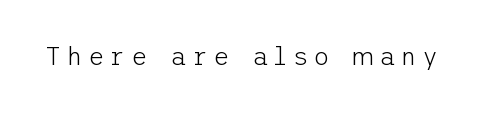
Any mark beneath the type? The region is blank. A light-to-regular cut is what we see here. Does extra space separate the letters? Yes, quite a lot of it. The lettering holds an erect, upright posture throughout.
